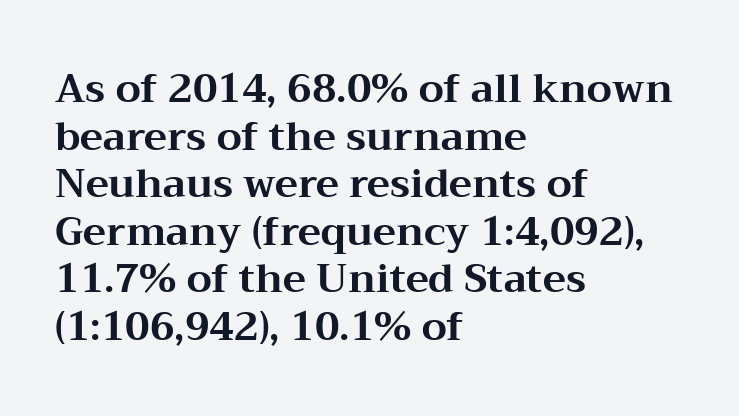
Horizontally, the lines are justified to the leading edge only. The typography opts for an upright posture over an oblique one. Has an underline been added? It has not. This sample has the flowing, uneven cadence of proportional lettering. These lines are composed in type with serifs.
